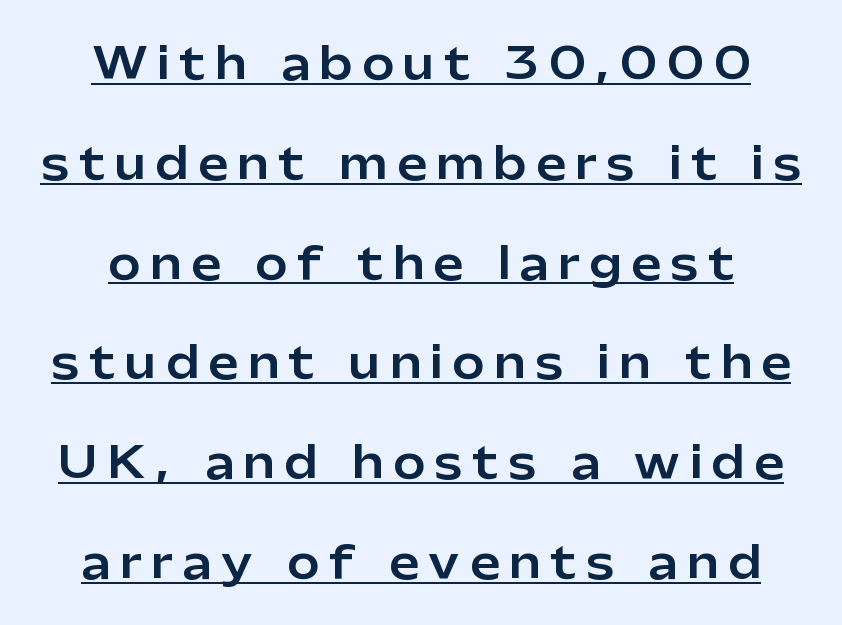
Q: Is the text italic (slanted)? A: No, it is upright.
Q: Is the typeface a serif or a sans-serif typeface? A: Sans-serif.
Q: Is the text underlined? A: Yes.
Q: How is the paragraph aligned? A: Centered.
Q: Is the spacing between letters normal or unusually wide? A: Unusually wide.
Q: Is the spacing between lines tight, normal or loose? A: Loose.
Q: Width (condensed, normal, or wide)? A: Normal.
Q: Stroke contrast? A: Low.
Q: x-height? A: Medium.
Q: Monospaced? A: No.
